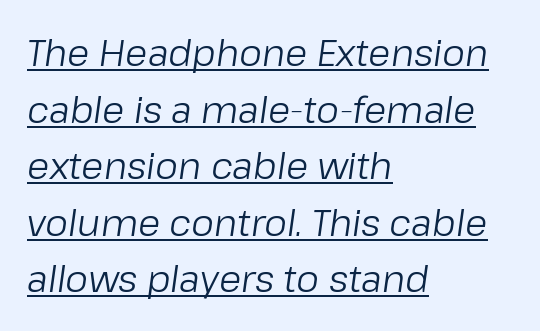
Caption: lettering with a line underneath. Normally led — the rows are evenly, conventionally spaced. The compositor pushed each line to the left boundary. Italic: yes, the glyphs are oblique.
